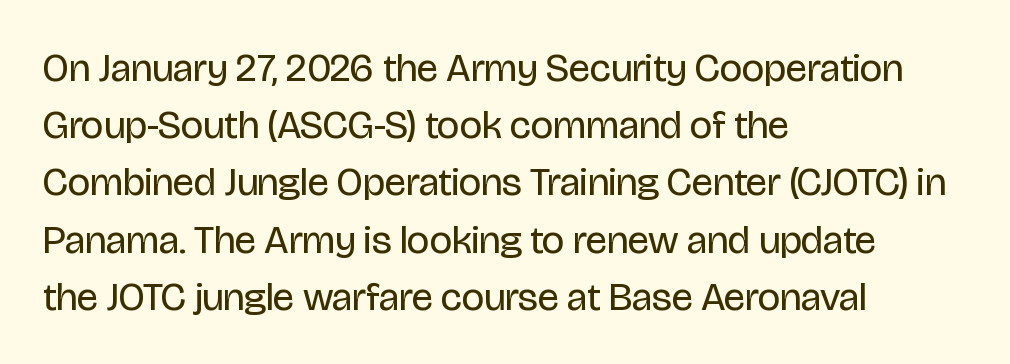
{"serif": "no", "italic": "no", "bold": "no", "weight": "regular", "width": "condensed", "stroke_contrast": "low", "x_height": "large", "monospaced": "no", "underline": "no", "align": "left", "line_spacing": "normal", "line_spacing_ratio": 1.43, "letter_spacing": "normal", "letter_spacing_em": 0.0, "glyph_px": 40}
